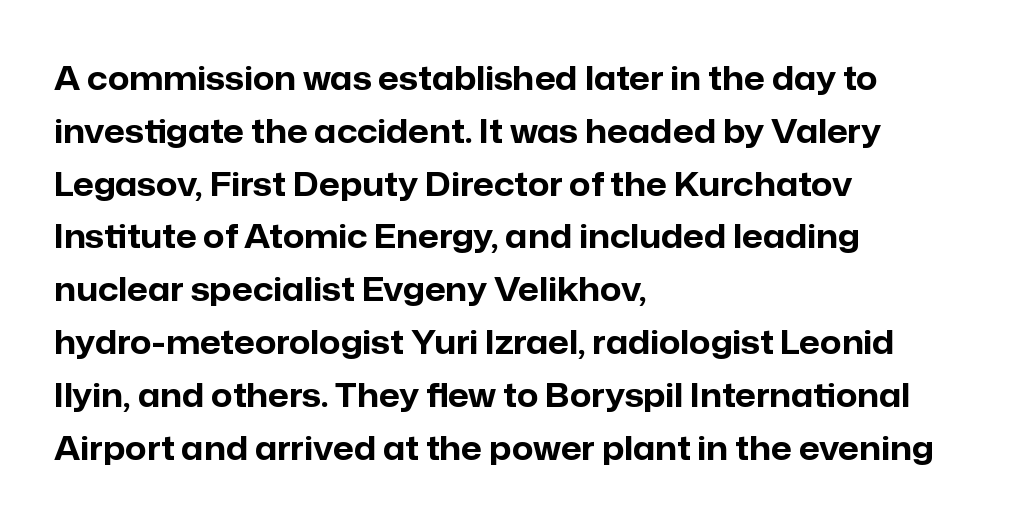
{"serif": "no", "italic": "no", "bold": "yes", "weight": "bold", "width": "normal", "stroke_contrast": "low", "x_height": "medium", "monospaced": "no", "underline": "no", "align": "left", "line_spacing": "normal", "line_spacing_ratio": 1.6, "letter_spacing": "normal", "letter_spacing_em": 0.0, "glyph_px": 33}
